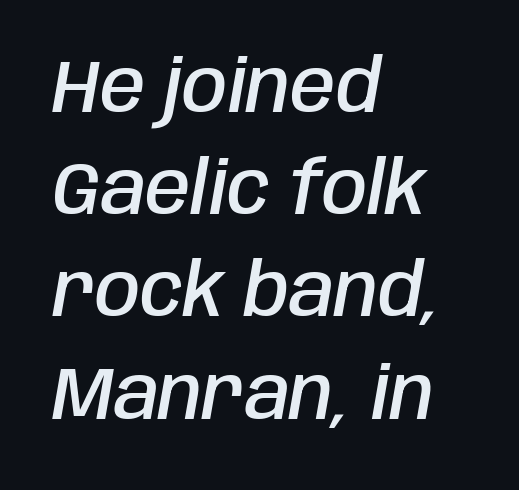
Q: Is the text bold? A: Semi-bold.
Q: Is the text italic (slanted)? A: Yes, it leans right by about 10 degrees.
Q: Is the text underlined? A: No.
Q: How is the paragraph aligned? A: Left-aligned.
Q: Is the spacing between letters normal or unusually wide? A: Normal.
Q: Is the spacing between lines tight, normal or loose? A: Normal.
Q: Width (condensed, normal, or wide)? A: Condensed.
Q: Stroke contrast? A: Low.
Q: x-height? A: Large.
Q: Monospaced? A: No.
